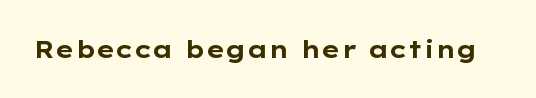
The image shows 24 px bold type, upright; set normal letter spacing, not underlined.
